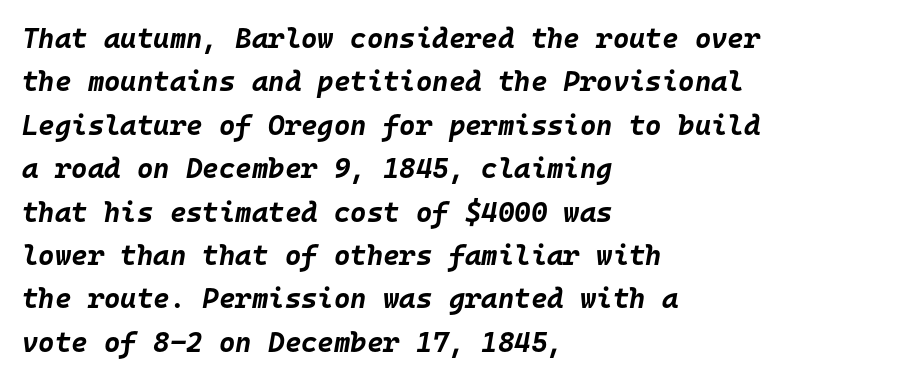
Q: Is the text bold? A: Yes.
Q: Is the text italic (slanted)? A: Yes, it leans right by about 10 degrees.
Q: Is the text underlined? A: No.
Q: How is the paragraph aligned? A: Left-aligned.
Q: Is the spacing between letters normal or unusually wide? A: Normal.
Q: Is the spacing between lines tight, normal or loose? A: Normal.
Q: Width (condensed, normal, or wide)? A: Normal.
Q: Stroke contrast? A: Low.
Q: x-height? A: Large.
Q: Monospaced? A: Yes.
